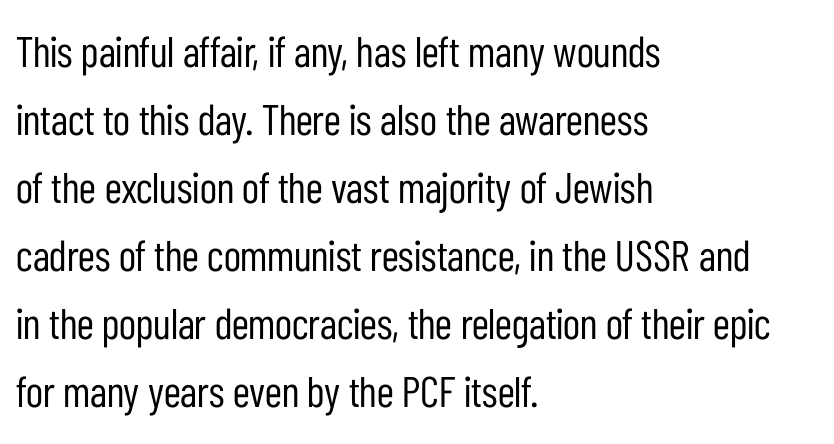
Is this a fixed-width face? No — the glyphs have proportional, varying widths. The characters display no serif detailing; their extremities are plain. Notice how the passage keeps a crisp vertical edge on the left only. A typesetter would mark this as roman, not italic. This reads as an unemphasized weight, regular at the heaviest.
